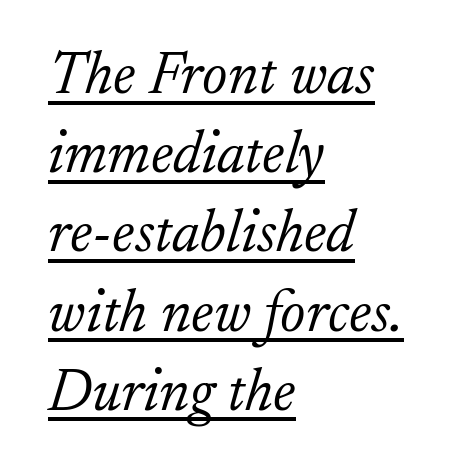
Q: Is the text bold? A: No.
Q: Is the text italic (slanted)? A: Yes, it leans right by about 17 degrees.
Q: Is the typeface a serif or a sans-serif typeface? A: Serif.
Q: Is the text underlined? A: Yes.
Q: How is the paragraph aligned? A: Left-aligned.
Q: Is the spacing between letters normal or unusually wide? A: Normal.
Q: Is the spacing between lines tight, normal or loose? A: Normal.
Q: Width (condensed, normal, or wide)? A: Normal.
Q: Stroke contrast? A: Low.
Q: x-height? A: Small.
Q: Monospaced? A: No.
